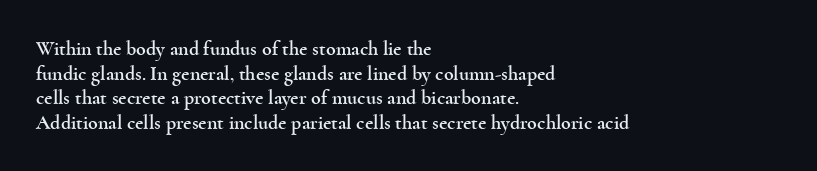
Q: Is the text italic (slanted)? A: No, it is upright.
Q: Is the text underlined? A: No.
Q: How is the paragraph aligned? A: Left-aligned.
Q: Is the spacing between letters normal or unusually wide? A: Normal.
